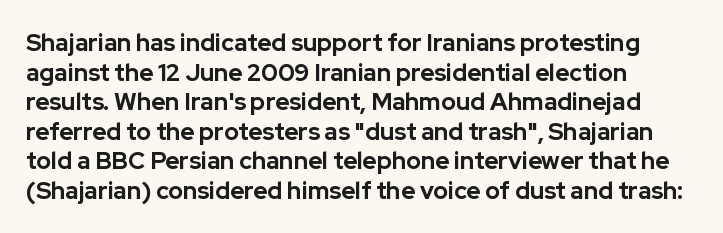
Nobody drew a line under any word here. The lettering stays uniformly vertical, giving the passage a roman look. Each word holds together tightly as a unit, with standard inter-letter gaps. A student would call this left alignment; a typographer would say flush left, rag right. Typographic density is high because the face is bold.
